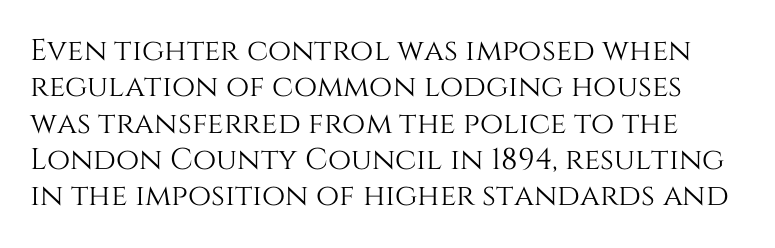
{"italic": "no", "width": "normal", "stroke_contrast": "medium", "x_height": "large", "monospaced": "no", "underline": "no", "line_spacing_ratio": 1.21, "letter_spacing": "normal", "letter_spacing_em": 0.0, "glyph_px": 30}
